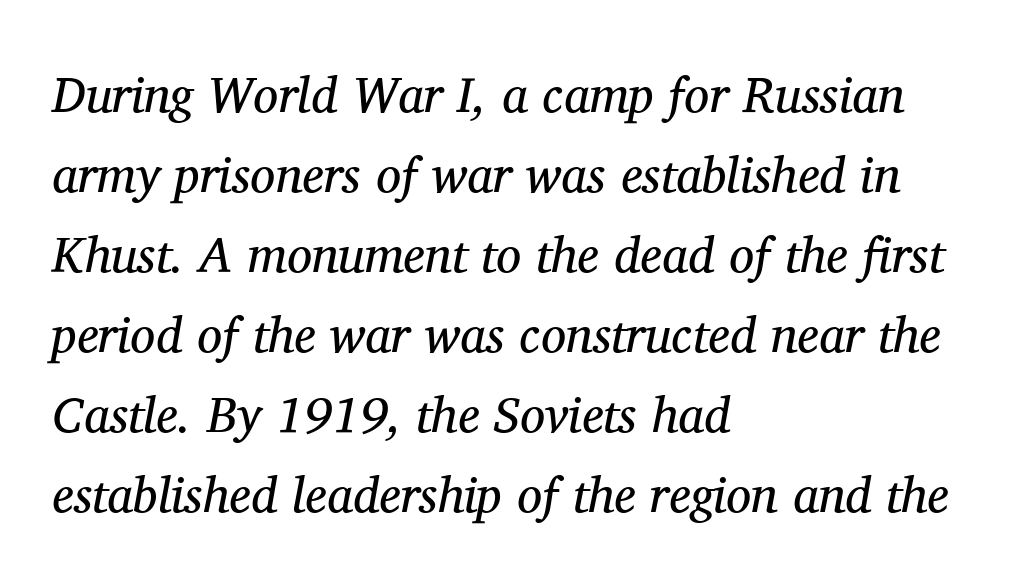
Q: Is the text bold? A: No.
Q: Is the text italic (slanted)? A: Yes, it leans right by about 11 degrees.
Q: Is the typeface a serif or a sans-serif typeface? A: Serif.
Q: Is the text underlined? A: No.
Q: How is the paragraph aligned? A: Left-aligned.
Q: Is the spacing between letters normal or unusually wide? A: Normal.
Q: Is the spacing between lines tight, normal or loose? A: Normal.
Q: Width (condensed, normal, or wide)? A: Normal.
Q: Stroke contrast? A: Medium.
Q: x-height? A: Medium.
Q: Monospaced? A: No.
